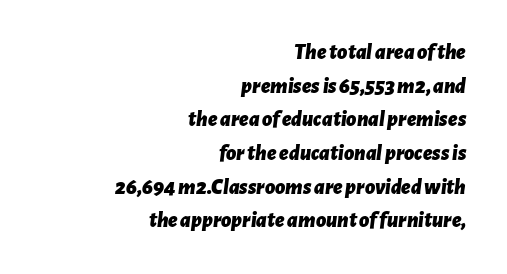
Q: Is the text bold? A: Yes.
Q: Is the text italic (slanted)? A: Yes, it leans right by about 7 degrees.
Q: Is the text underlined? A: No.
Q: How is the paragraph aligned? A: Right-aligned.
Q: Is the spacing between letters normal or unusually wide? A: Normal.
Q: Is the spacing between lines tight, normal or loose? A: Normal.
